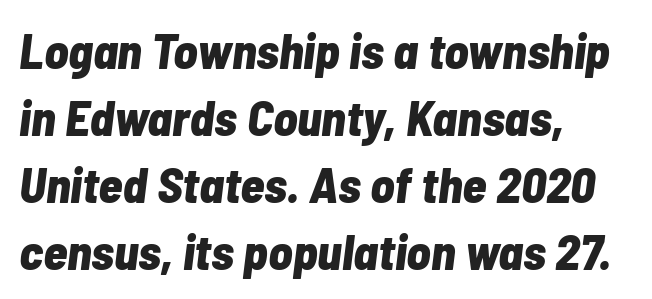
The image shows 50 px bold, condensed type, italic (leaning right); set left-aligned, normal line spacing (1.34x), normal letter spacing, not underlined; low stroke contrast and a medium x-height.
